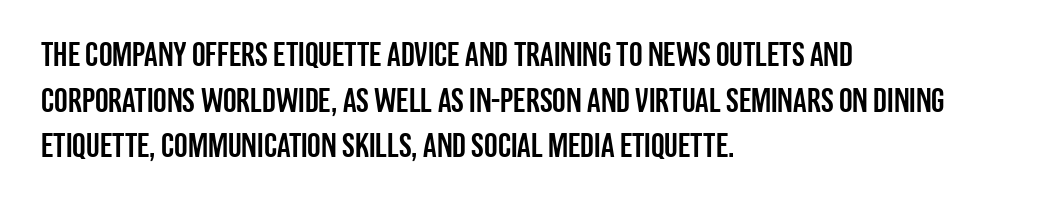
Alignment: flush left. Tall strokes in this sample are plumb rather than angled. Tracking value appears to be zero — textbook default spacing. In terms of leading, this rendering sits right in the middle.
